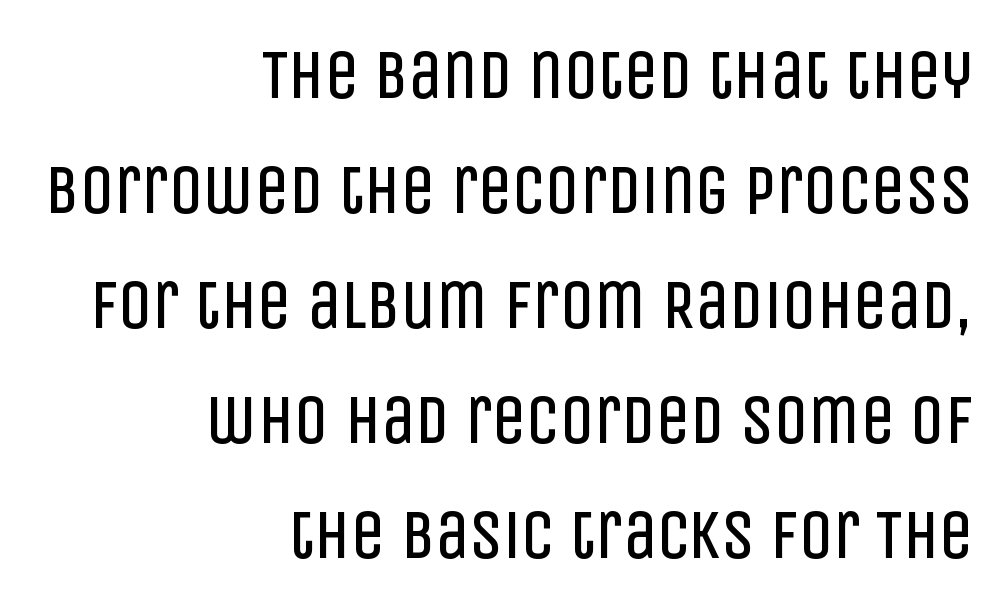
The space between consecutive lines is moderate. Posture: upright roman. Summary of weight: not heavy and not bold. No feet cap the strokes, marking this as sans-serif type. These lines are set flush right with a ragged left edge.
